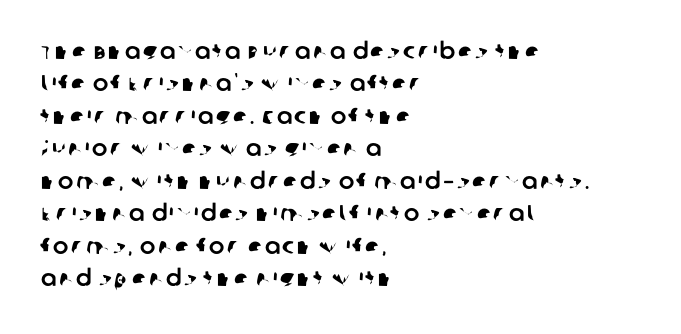
The image shows 23 px text type; set left-aligned, normal line spacing (1.41x), not underlined.
